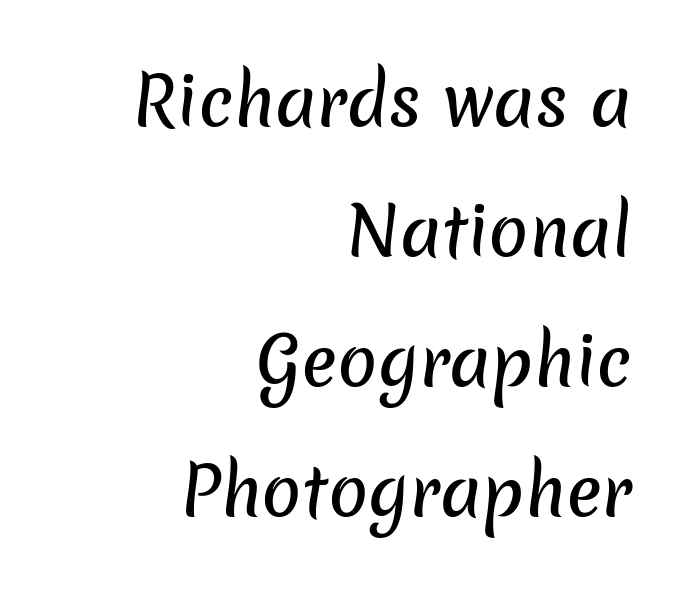
The image shows 66 px sans-serif type; set right-aligned, loose line spacing (1.97x), normal letter spacing, not underlined; low stroke contrast and a medium x-height.
